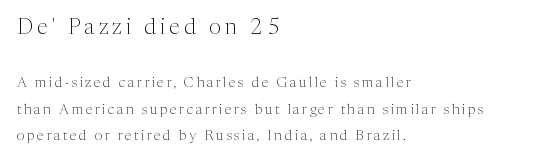
The text block is weighted toward the left margin, trailing off unevenly rightward. Notice how the stems are strictly vertical — no italics here. The cut favours lightness, reaching ordinary text weight at its darkest. This rendering features lettering with no underline.
